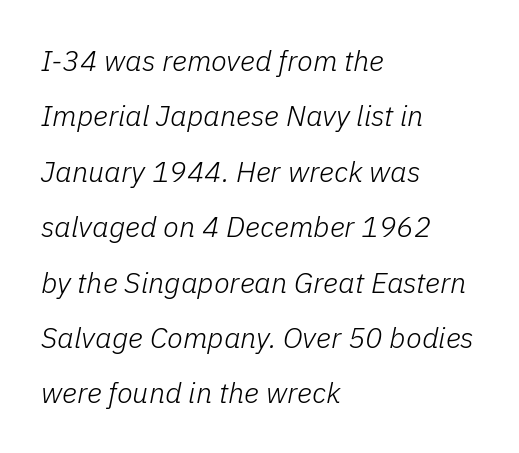
{"italic": "yes", "lean": "right", "slant_degrees": 11, "bold": "no", "weight": "light", "width": "normal", "stroke_contrast": "low", "x_height": "medium", "monospaced": "no", "underline": "no", "align": "left", "line_spacing": "loose", "line_spacing_ratio": 1.91, "letter_spacing": "normal", "letter_spacing_em": 0.0, "glyph_px": 29}
